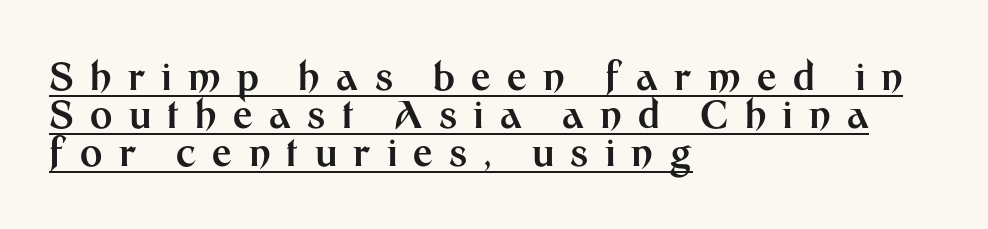
The image shows 38 px bold sans-serif type, upright; set left-aligned, tight line spacing (1.0x), unusually wide letter spacing (+0.43 em), underlined; medium stroke contrast and a medium x-height.
